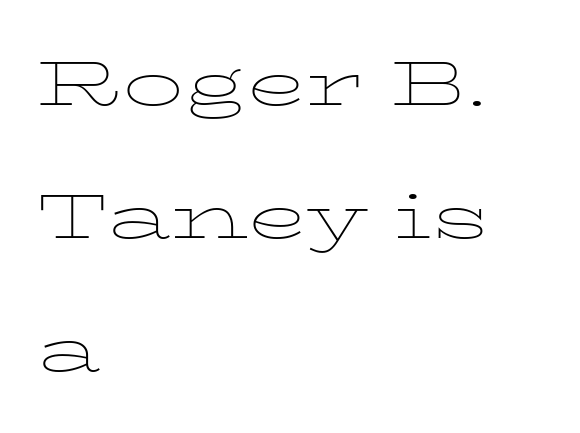
{"serif": "yes", "italic": "no", "bold": "no", "weight": "thin", "width": "wide", "stroke_contrast": "low", "x_height": "medium", "monospaced": "no", "underline": "no", "align": "left", "line_spacing": "loose", "line_spacing_ratio": 2.18, "letter_spacing": "normal", "letter_spacing_em": 0.0, "glyph_px": 61}
